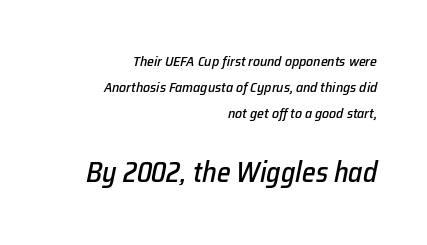
Q: Is the text italic (slanted)? A: Yes, it leans right by about 12 degrees.
Q: Is the text underlined? A: No.
Q: How is the paragraph aligned? A: Right-aligned.
Q: Is the spacing between letters normal or unusually wide? A: Normal.
Q: Which block of text is set in a larger size, the first (top) or the second (bottom)? A: The second (bottom) one.
Q: Width (condensed, normal, or wide)? A: Normal.
Q: Stroke contrast? A: Low.
Q: x-height? A: Medium.
Q: Monospaced? A: No.
